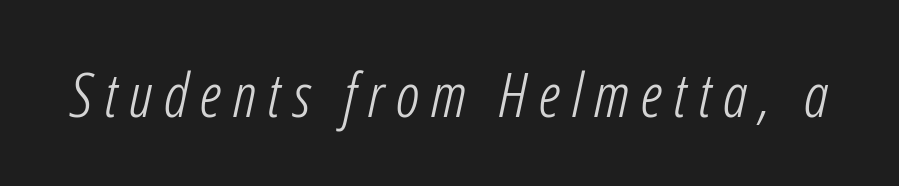
Q: Is the text bold? A: No.
Q: Is the text italic (slanted)? A: Yes, it leans right by about 12 degrees.
Q: Is the text underlined? A: No.
Q: Width (condensed, normal, or wide)? A: Condensed.
Q: Stroke contrast? A: Low.
Q: x-height? A: Medium.
Q: Monospaced? A: No.
